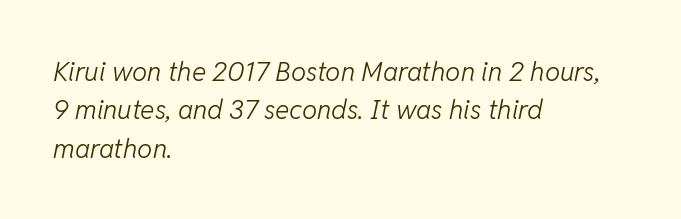
{"italic": "yes", "lean": "right", "slant_degrees": 11, "bold": "no", "underline": "no", "align": "left", "line_spacing": "normal", "line_spacing_ratio": 1.42, "letter_spacing": "normal", "letter_spacing_em": 0.0, "glyph_px": 27}
